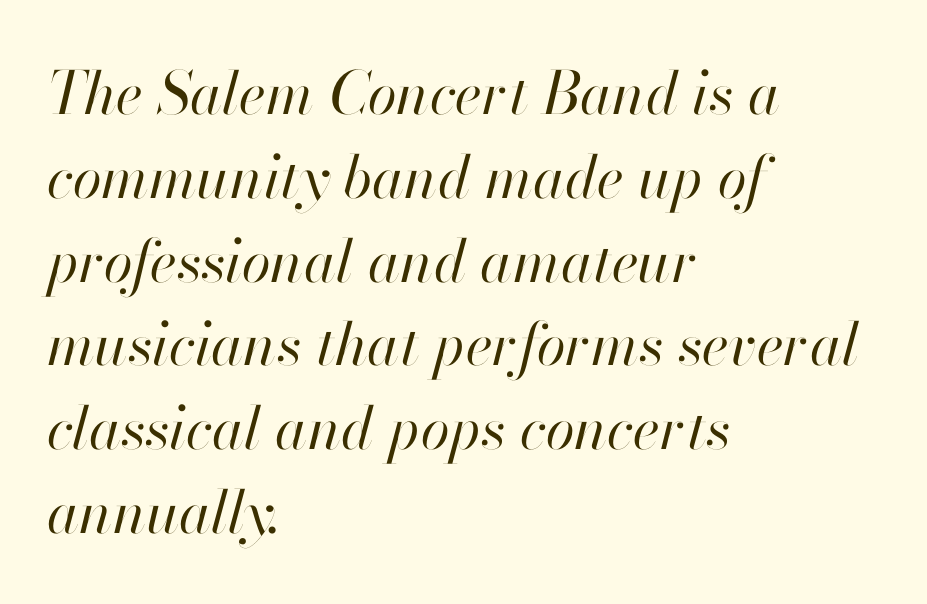
Q: Is the text bold? A: No.
Q: Is the text italic (slanted)? A: Yes, it leans right by about 13 degrees.
Q: Is the text underlined? A: No.
Q: How is the paragraph aligned? A: Left-aligned.
Q: Is the spacing between letters normal or unusually wide? A: Normal.
Q: Is the spacing between lines tight, normal or loose? A: Normal.
Q: Width (condensed, normal, or wide)? A: Normal.
Q: Stroke contrast? A: High.
Q: x-height? A: Small.
Q: Monospaced? A: No.
